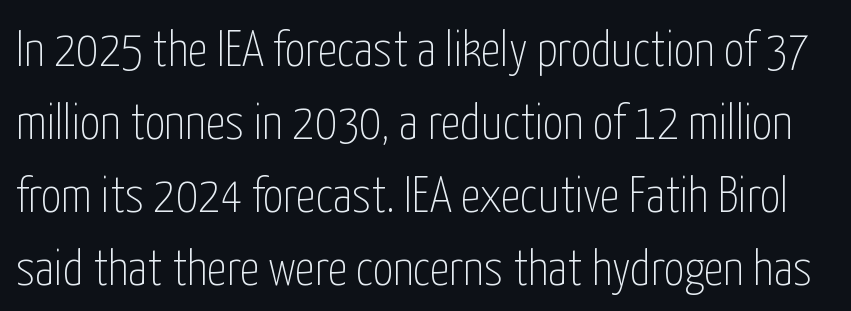
{"serif": "no", "italic": "no", "bold": "no", "weight": "thin", "width": "condensed", "stroke_contrast": "low", "x_height": "medium", "monospaced": "no", "underline": "no", "line_spacing": "normal", "line_spacing_ratio": 1.46, "letter_spacing": "normal", "letter_spacing_em": 0.0, "glyph_px": 50}
